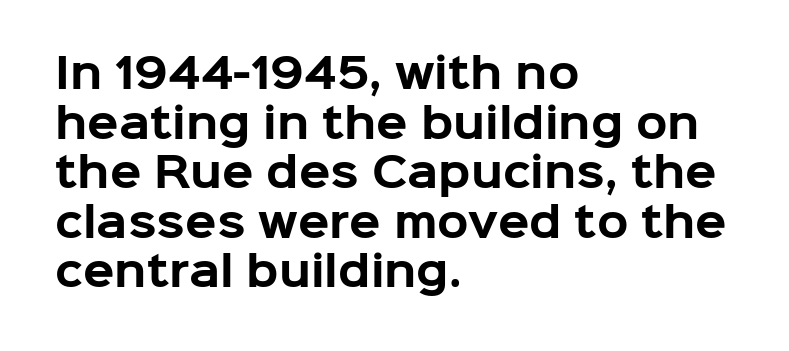
The image shows 41 px bold sans-serif type, upright; set left-aligned, line spacing 1.21x, normal letter spacing, not underlined; low stroke contrast and a medium x-height.
